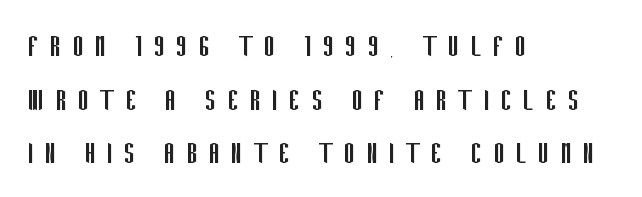
The image shows 35 px regular-weight, condensed sans-serif type, upright; set left-aligned, normal line spacing (1.53x), unusually wide letter spacing (+0.3 em), not underlined; low stroke contrast and a large x-height.
